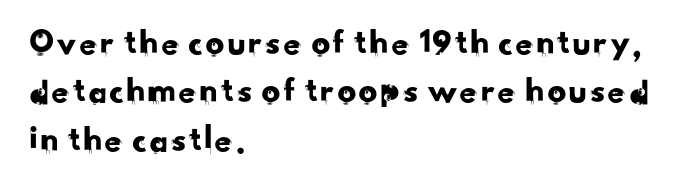
Beneath every word, the page is bare. In CSS terms this would be text-align: left. The tracking reads as untouched default to a designer's eye. A typesetter would call this proportional, since set widths differ per character.
